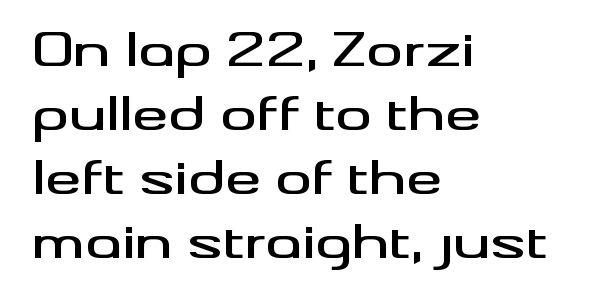
{"serif": "no", "italic": "no", "width": "wide", "stroke_contrast": "medium", "x_height": "small", "monospaced": "no", "underline": "no", "align": "left", "line_spacing": "normal", "line_spacing_ratio": 1.42, "letter_spacing": "normal", "letter_spacing_em": 0.0, "glyph_px": 45}
